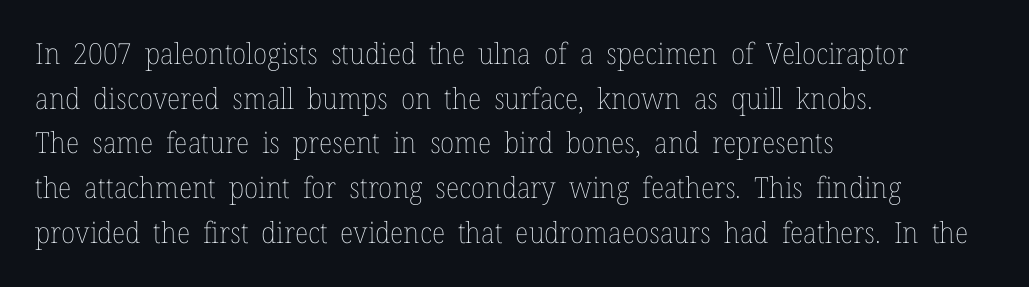
The image shows 29 px thin type, upright; set left-aligned, normal line spacing (1.54x), normal letter spacing, not underlined; low stroke contrast and a medium x-height.
